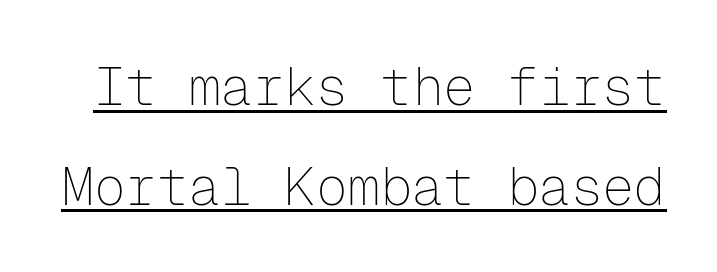
Every word sits above its own underline. The typesetting does not lean heavy: it is not bold. Compared with typical body copy, the letter spacing here is the same. A typesetter would call this monospace, since all characters share one set width. The lettering holds an erect, upright posture throughout.
